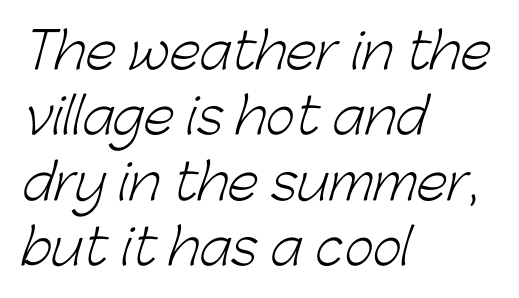
A typesetter would call this proportional, since set widths differ per character. The text block is weighted toward the left margin, trailing off unevenly rightward. The zone under the glyphs is completely vacant. The vertical gap from one line to the next is medium. Type style note: lacks serifs. The horizontal fit of the characters is conventional and even.
